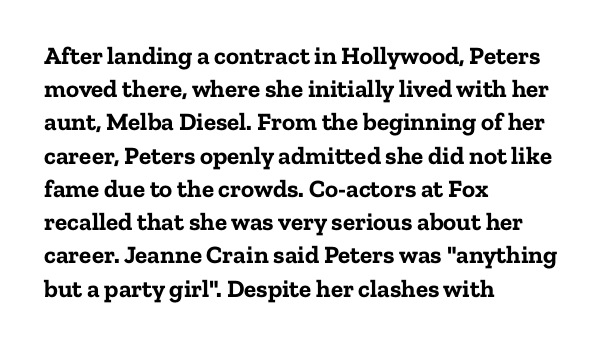
{"italic": "no", "bold": "yes", "underline": "no", "align": "left", "line_spacing": "normal", "line_spacing_ratio": 1.33, "letter_spacing": "normal", "letter_spacing_em": 0.0, "glyph_px": 25}
